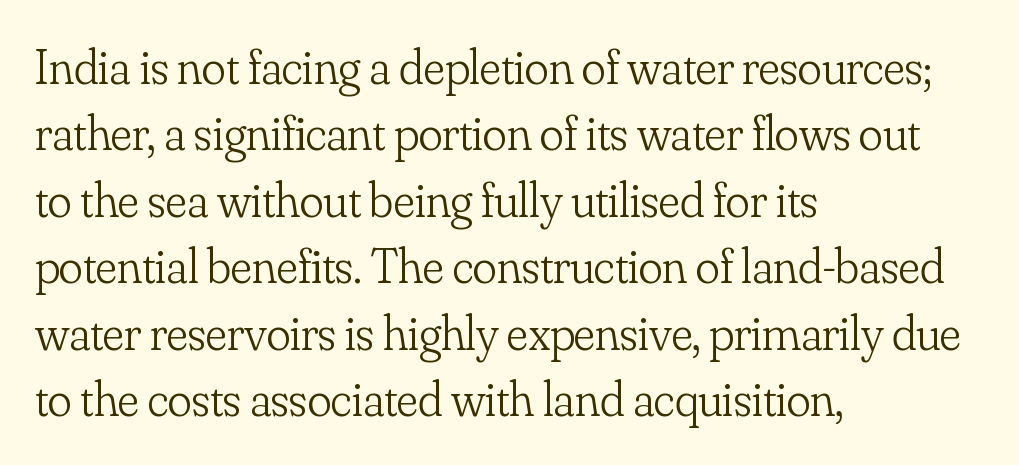
Q: Is the text bold? A: No.
Q: Is the text italic (slanted)? A: No, it is upright.
Q: Is the typeface a serif or a sans-serif typeface? A: Serif.
Q: Is the text underlined? A: No.
Q: How is the paragraph aligned? A: Left-aligned.
Q: Is the spacing between letters normal or unusually wide? A: Normal.
Q: Is the spacing between lines tight, normal or loose? A: Normal.
Q: Width (condensed, normal, or wide)? A: Normal.
Q: Stroke contrast? A: Low.
Q: x-height? A: Small.
Q: Monospaced? A: No.
